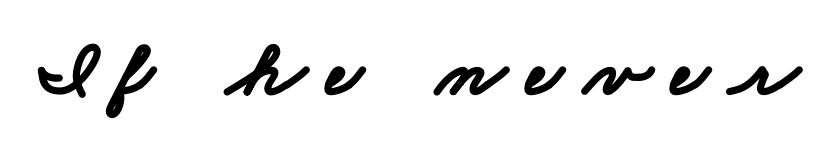
{"serif": "no", "bold": "yes", "weight": "bold", "width": "wide", "stroke_contrast": "low", "x_height": "small", "monospaced": "no", "underline": "no", "letter_spacing": "wide", "letter_spacing_em": 0.26, "glyph_px": 80}
